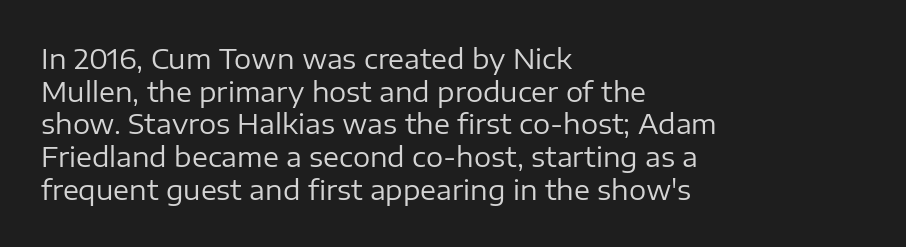
Q: Is the text bold? A: No.
Q: Is the text italic (slanted)? A: No, it is upright.
Q: Is the text underlined? A: No.
Q: How is the paragraph aligned? A: Left-aligned.
Q: Is the spacing between letters normal or unusually wide? A: Normal.
